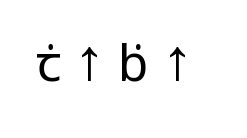
Q: Is the text bold? A: No.
Q: Is the text italic (slanted)? A: No, it is upright.
Q: Is the typeface a serif or a sans-serif typeface? A: Sans-serif.
Q: Is the text underlined? A: No.
Q: Is the spacing between letters normal or unusually wide? A: Unusually wide.
Q: Width (condensed, normal, or wide)? A: Normal.
Q: Stroke contrast? A: Low.
Q: x-height? A: Medium.
Q: Monospaced? A: No.
